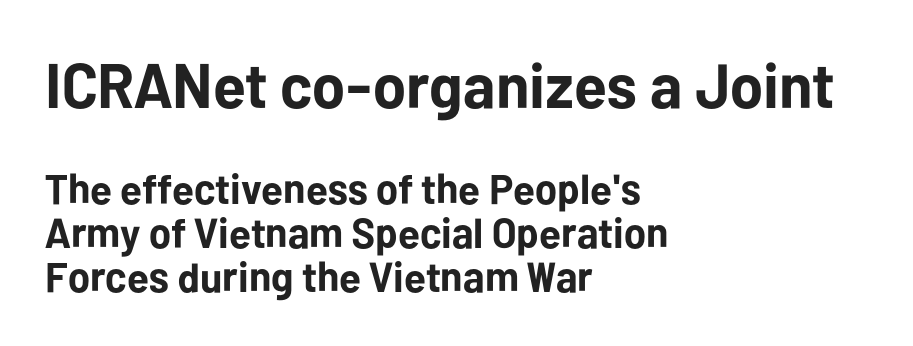
Q: Is the text bold? A: Yes.
Q: Is the text italic (slanted)? A: No, it is upright.
Q: Is the typeface a serif or a sans-serif typeface? A: Sans-serif.
Q: Is the text underlined? A: No.
Q: How is the paragraph aligned? A: Left-aligned.
Q: Is the spacing between letters normal or unusually wide? A: Normal.
Q: Is the spacing between lines tight, normal or loose? A: Tight.
Q: Which block of text is set in a larger size, the first (top) or the second (bottom)? A: The first (top) one.
Q: Width (condensed, normal, or wide)? A: Normal.
Q: Stroke contrast? A: Low.
Q: x-height? A: Medium.
Q: Monospaced? A: No.
